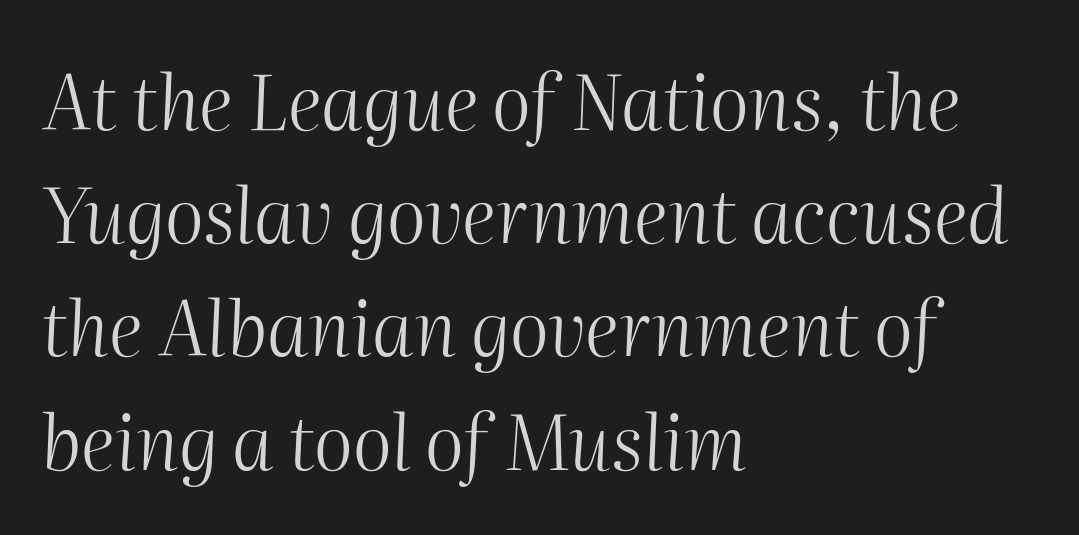
The image shows 75 px light type, italic (leaning right); set left-aligned, normal line spacing (1.51x), normal letter spacing, not underlined; medium stroke contrast and a medium x-height.
